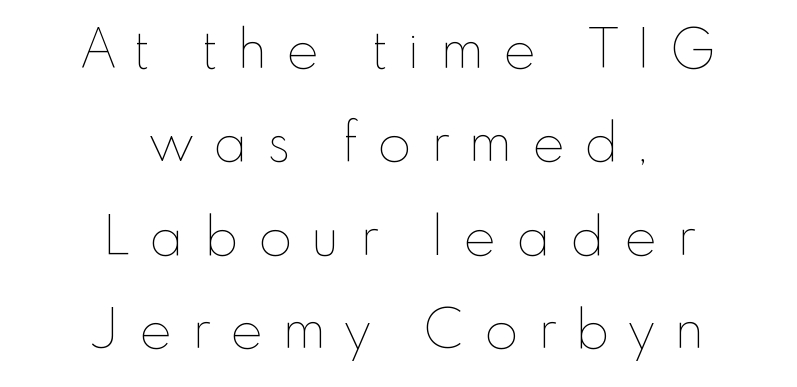
You could only call the tracking loose — the letters float apart. Teacher's note: observe the equal gaps on both sides — that is centered alignment. The strip under each line holds only bare page. This is not heavy type; no bold has been used. This sample has the flowing, uneven cadence of proportional lettering. A typesetter would mark this as roman, not italic.
